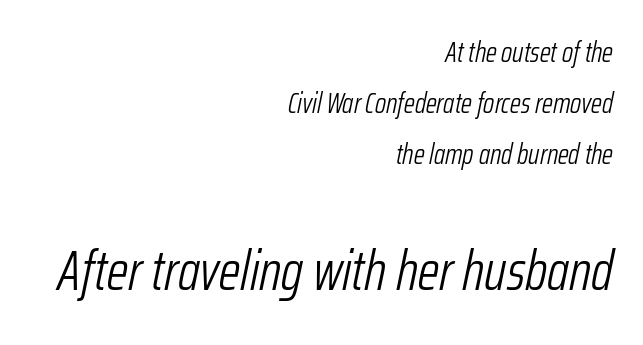
Honestly, there is no underline to notice here at all. If you drew a line through each stem, it would be angled. Honestly, the letter spacing is just normal — you wouldn't notice it. Type size steps up from the first block to the second.
